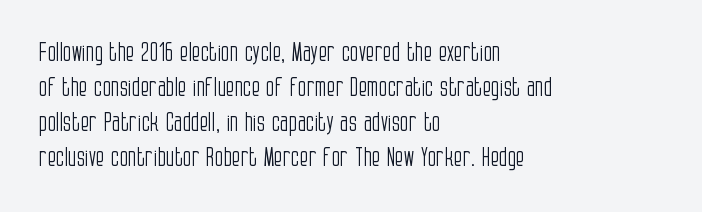
Q: Is the text bold? A: No.
Q: Is the text italic (slanted)? A: No, it is upright.
Q: Is the text underlined? A: No.
Q: How is the paragraph aligned? A: Left-aligned.
Q: Is the spacing between letters normal or unusually wide? A: Normal.
Q: Is the spacing between lines tight, normal or loose? A: Normal.
